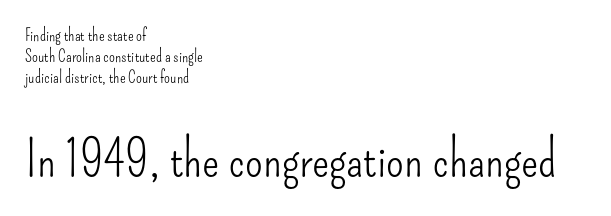
Q: Is the text bold? A: No.
Q: Is the text italic (slanted)? A: No, it is upright.
Q: Is the typeface a serif or a sans-serif typeface? A: Sans-serif.
Q: Is the text underlined? A: No.
Q: How is the paragraph aligned? A: Left-aligned.
Q: Is the spacing between letters normal or unusually wide? A: Normal.
Q: Which block of text is set in a larger size, the first (top) or the second (bottom)? A: The second (bottom) one.
Q: Width (condensed, normal, or wide)? A: Condensed.
Q: Stroke contrast? A: Low.
Q: x-height? A: Small.
Q: Monospaced? A: No.
